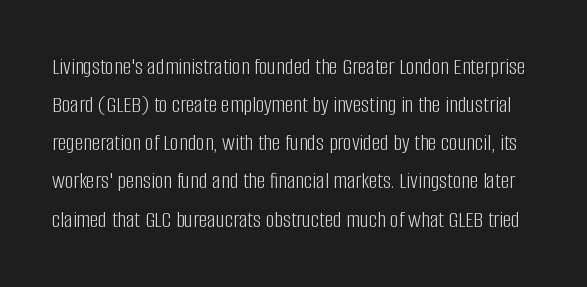
The image shows 24 px text type, upright; set normal line spacing (1.59x), normal letter spacing, not underlined.
